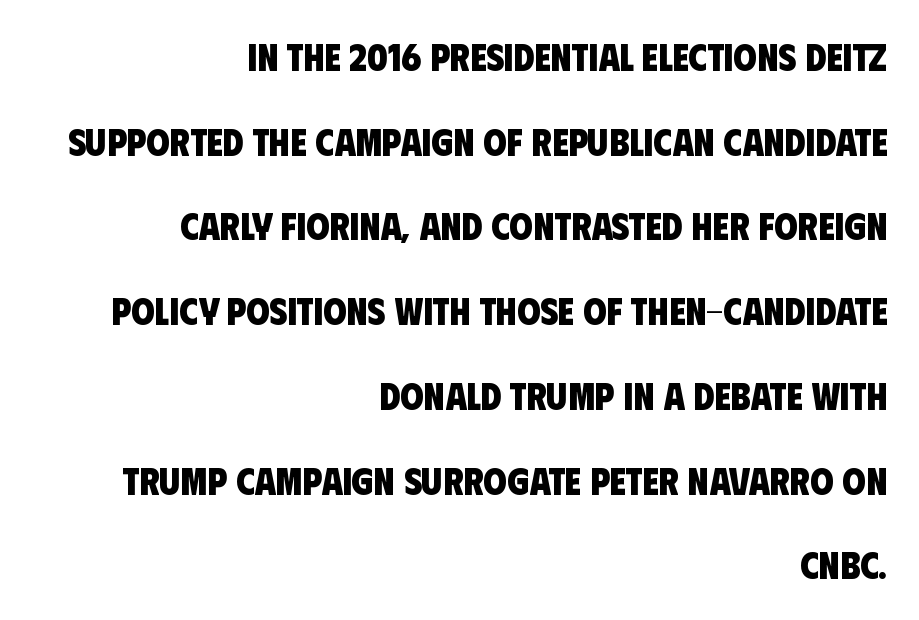
The image shows 38 px heavy, condensed sans-serif type; set right-aligned, loose line spacing (2.23x), normal letter spacing, not underlined; low stroke contrast and a large x-height.
